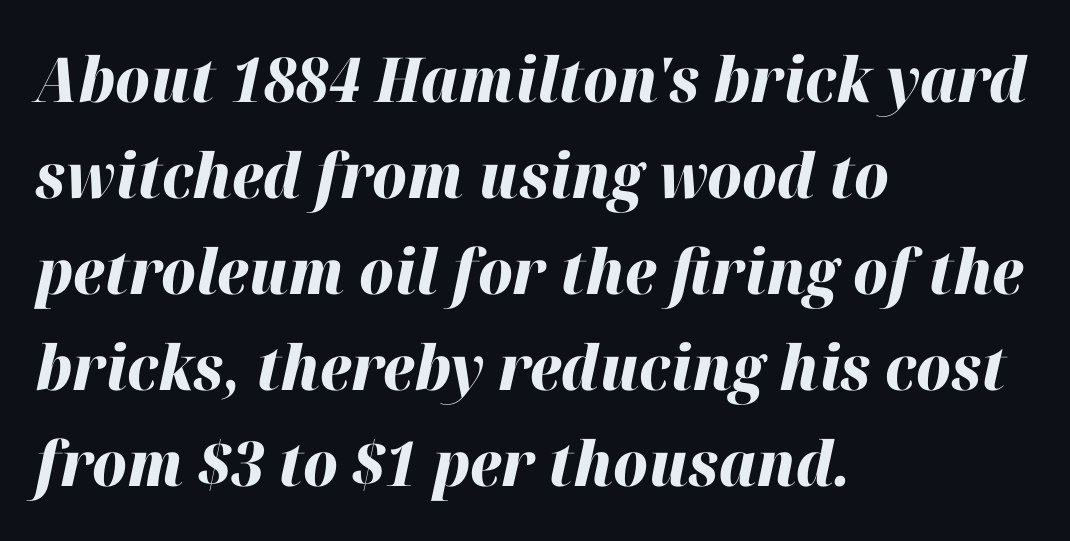
The image shows 62 px heavy type, italic (leaning right); set left-aligned, normal line spacing (1.55x), normal letter spacing, not underlined; high stroke contrast and a medium x-height.
